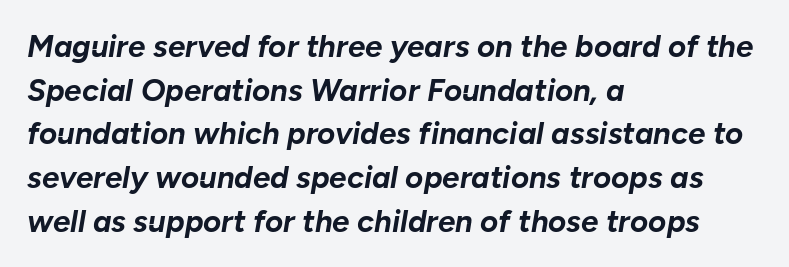
The typesetter chose a ragged-right arrangement here. The face used here has a pronounced slope to its letters. A typesetter would call this zero additional tracking. Each letter keeps its own natural width here, so spacing adapts to shape. These words are printed bold, with thick strokes throughout. Honestly, the row spacing looks completely unremarkable.
